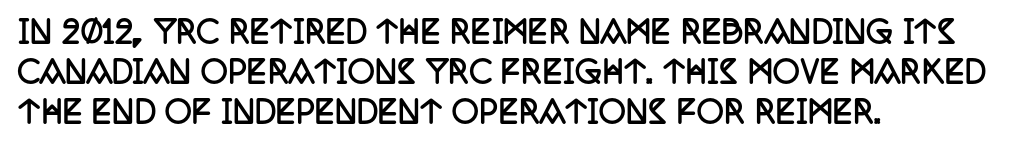
Caption: multi-line text, flush left, ragged right. Serif or sans? Serif — the stroke terminals have little feet. Vertically, the passage feels balanced, rows spaced as you'd expect. Unmarked baselines from the first word to the last.
